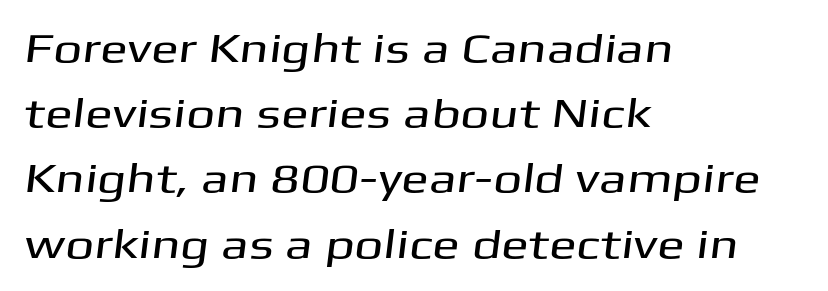
Q: Is the typeface a serif or a sans-serif typeface? A: Sans-serif.
Q: Is the text underlined? A: No.
Q: How is the paragraph aligned? A: Left-aligned.
Q: Is the spacing between letters normal or unusually wide? A: Normal.
Q: Is the spacing between lines tight, normal or loose? A: Normal.
Q: Width (condensed, normal, or wide)? A: Wide.
Q: Stroke contrast? A: Medium.
Q: x-height? A: Medium.
Q: Monospaced? A: No.
